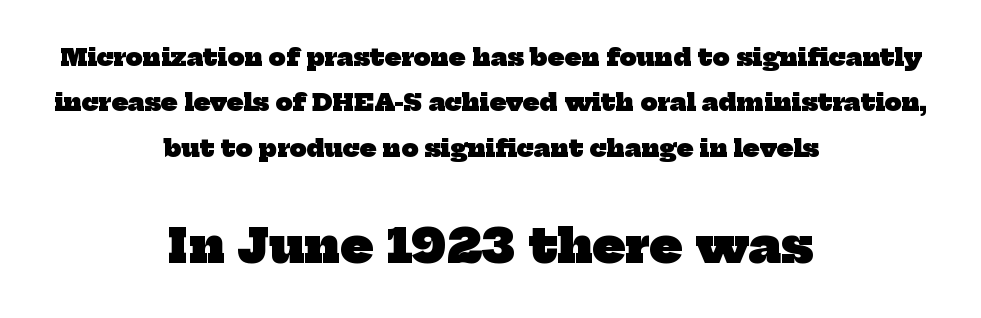
The image shows 47 px heavy serif type; set centered, line spacing 1.89x, normal letter spacing, not underlined; the second (bottom) block is 1.96x larger; low stroke contrast and a medium x-height.
